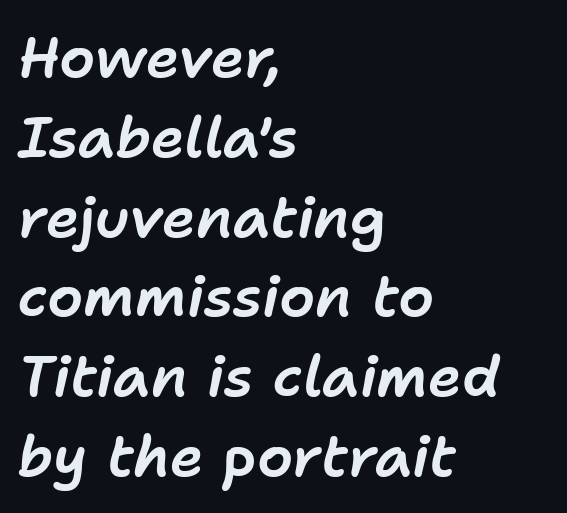
Q: Is the text italic (slanted)? A: Yes, it leans right by about 11 degrees.
Q: Is the text underlined? A: No.
Q: How is the paragraph aligned? A: Left-aligned.
Q: Is the spacing between letters normal or unusually wide? A: Normal.
Q: Is the spacing between lines tight, normal or loose? A: Normal.
Q: Width (condensed, normal, or wide)? A: Normal.
Q: Stroke contrast? A: Low.
Q: x-height? A: Medium.
Q: Monospaced? A: No.
